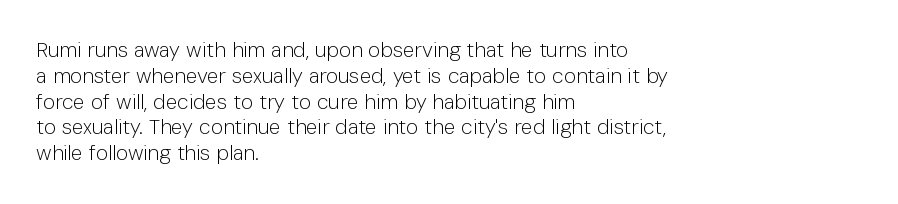
Q: Is the text bold? A: No.
Q: Is the text italic (slanted)? A: No, it is upright.
Q: Is the text underlined? A: No.
Q: How is the paragraph aligned? A: Left-aligned.
Q: Is the spacing between letters normal or unusually wide? A: Normal.
